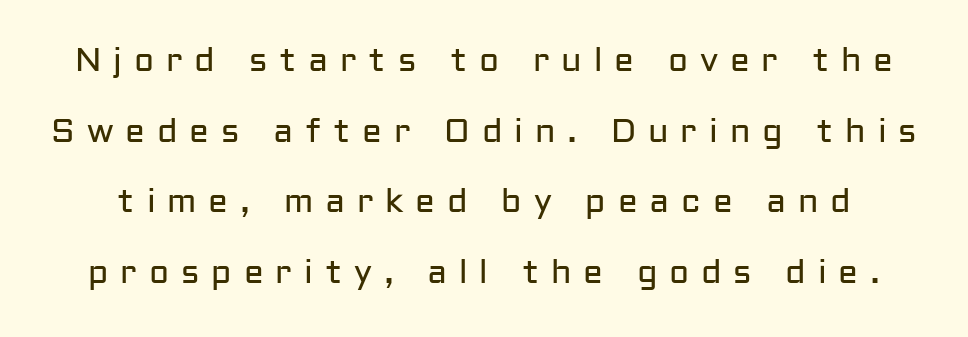
These lines are rendered in a variable-pitch font. Regarding serifs, this sample does without them. Unbolded letterforms with no extra heft. These lines have a slow, spaced-out rhythm from letter to letter.
